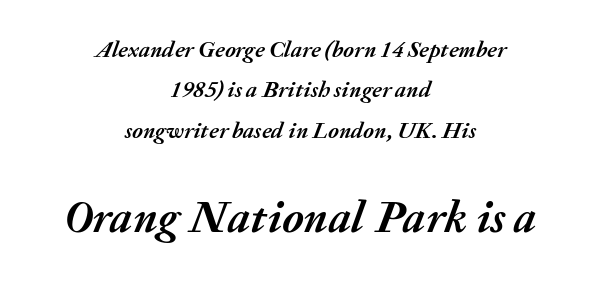
Inter-character spacing is left at the font's built-in metrics. Underline: absent. Reading top to bottom, the characters get bigger at the block break. This sample has the flowing, uneven cadence of proportional lettering.
